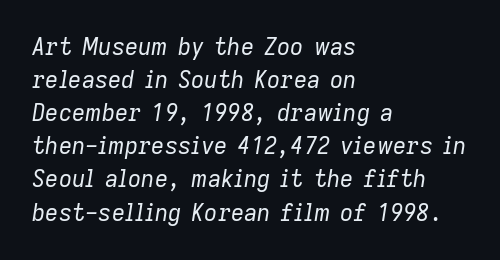
Rows of type keep a routine distance in the vertical direction. No word sits above an underline. Stroke thickness stays within the range of a standard reading face or lighter. Visually the block forms a straight wall on the left and a jagged coastline on the right.
